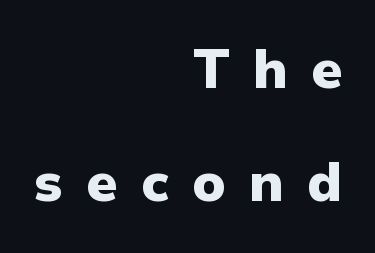
Q: Is the text bold? A: Yes.
Q: Is the text italic (slanted)? A: No, it is upright.
Q: Is the typeface a serif or a sans-serif typeface? A: Sans-serif.
Q: Is the text underlined? A: No.
Q: How is the paragraph aligned? A: Right-aligned.
Q: Is the spacing between letters normal or unusually wide? A: Unusually wide.
Q: Is the spacing between lines tight, normal or loose? A: Loose.
Q: Width (condensed, normal, or wide)? A: Normal.
Q: Stroke contrast? A: Low.
Q: x-height? A: Medium.
Q: Monospaced? A: No.
